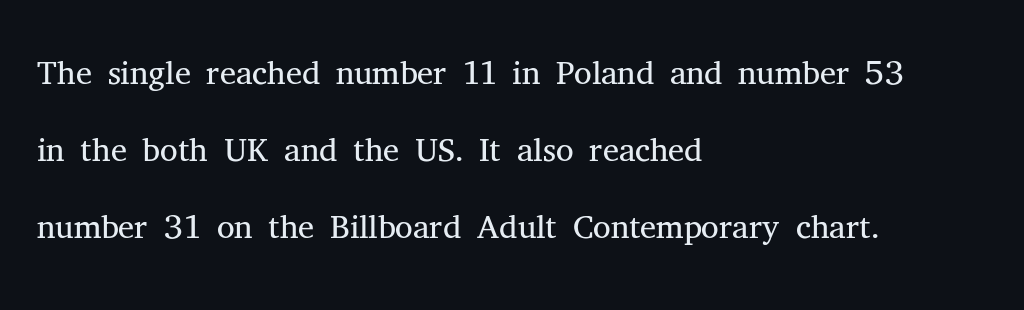
Q: Is the text bold? A: No.
Q: Is the text italic (slanted)? A: No, it is upright.
Q: Is the typeface a serif or a sans-serif typeface? A: Serif.
Q: Is the text underlined? A: No.
Q: How is the paragraph aligned? A: Left-aligned.
Q: Is the spacing between letters normal or unusually wide? A: Normal.
Q: Is the spacing between lines tight, normal or loose? A: Normal.
Q: Width (condensed, normal, or wide)? A: Normal.
Q: Stroke contrast? A: Medium.
Q: x-height? A: Medium.
Q: Monospaced? A: No.
